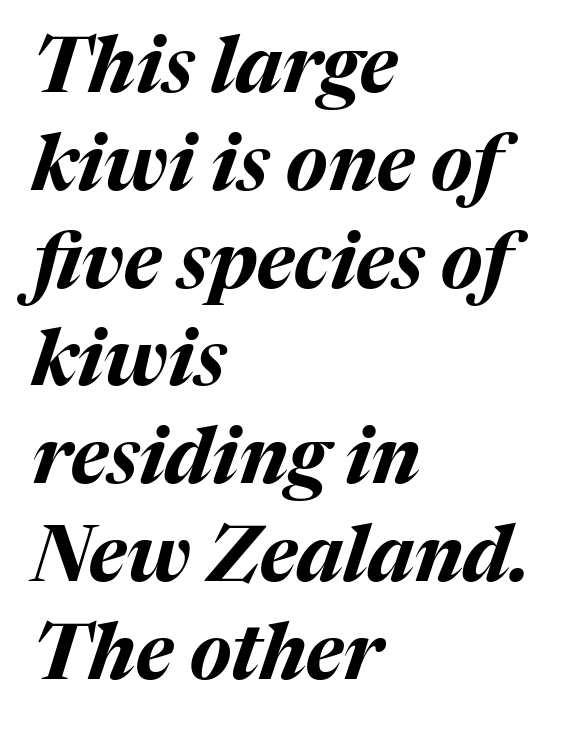
The image shows 77 px bold type, italic (leaning right); set left-aligned, normal line spacing (1.27x), normal letter spacing, not underlined; medium stroke contrast and a medium x-height.
